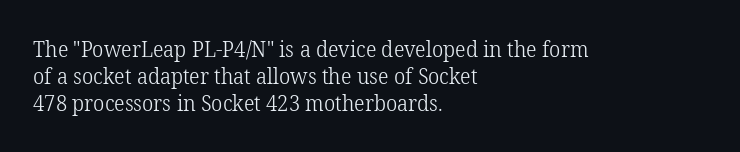
The image shows 22 px text type, upright; set left-aligned, line spacing 1.23x, normal letter spacing, not underlined.
